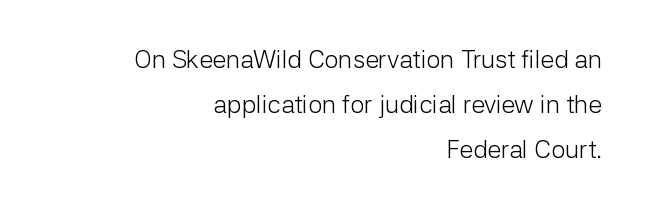
Is the type heavy? It reads as light-to-regular instead. The strip under each line holds only bare page. The lettering stays uniformly vertical, giving the passage a roman look. A student would call this right alignment; a typographer would say flush right, rag left. Glyph-to-glyph distance matches everyday printed text.
